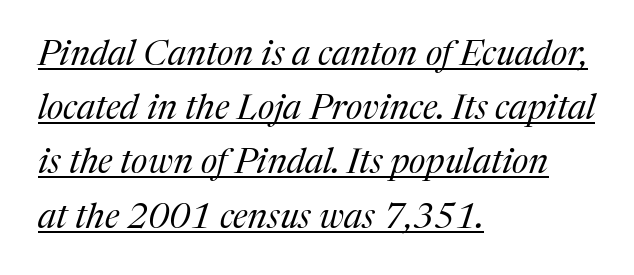
The image shows 35 px regular-weight serif type, italic (leaning right); set left-aligned, normal line spacing (1.55x), normal letter spacing, underlined; medium stroke contrast and a medium x-height.
